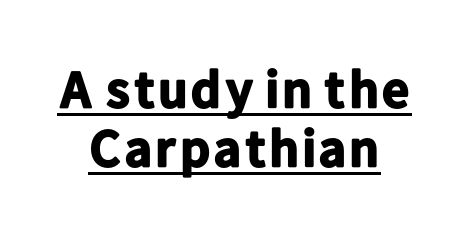
Line spacing here is tight. Here the glyphs are tracked normally, forming tight word shapes. Style check: upright. Proportional: the letters do not fall into vertical columns. The rendering uses the underline text-decoration. Letterform terminals end flat and unadorned throughout the passage.
